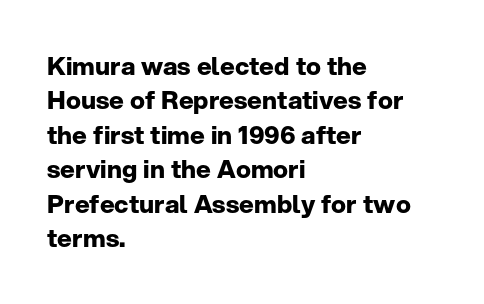
The image shows 25 px bold type, upright; set left-aligned, normal line spacing (1.38x), normal letter spacing, not underlined.
